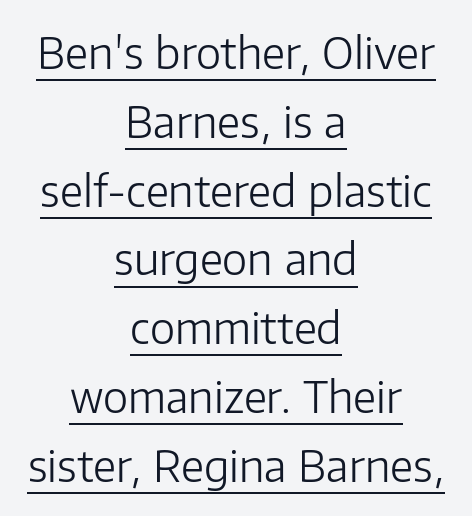
Q: Is the text bold? A: No.
Q: Is the text italic (slanted)? A: No, it is upright.
Q: Is the typeface a serif or a sans-serif typeface? A: Sans-serif.
Q: Is the text underlined? A: Yes.
Q: How is the paragraph aligned? A: Centered.
Q: Is the spacing between letters normal or unusually wide? A: Normal.
Q: Is the spacing between lines tight, normal or loose? A: Normal.
Q: Width (condensed, normal, or wide)? A: Normal.
Q: Stroke contrast? A: Low.
Q: x-height? A: Medium.
Q: Monospaced? A: No.
